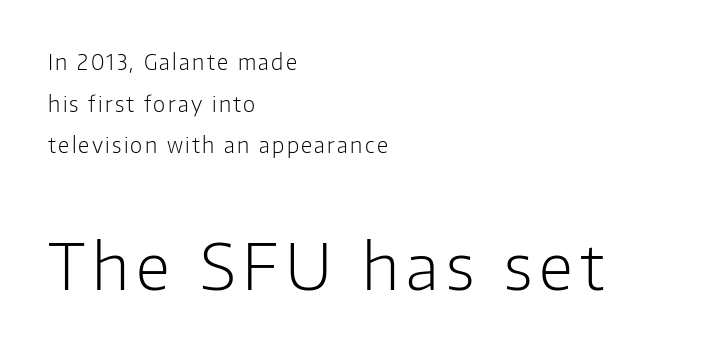
The passage shown is typed in a proportional face where columns would drift. Any mark beneath the type? The region is blank. Notice how the stems are strictly vertical — no italics here. Reading down the column, the eye jumps a long way to each next line. Unlike a traditional serif, this face leaves its strokes unadorned. The typeface has the unassuming heft of standard copy or less.
